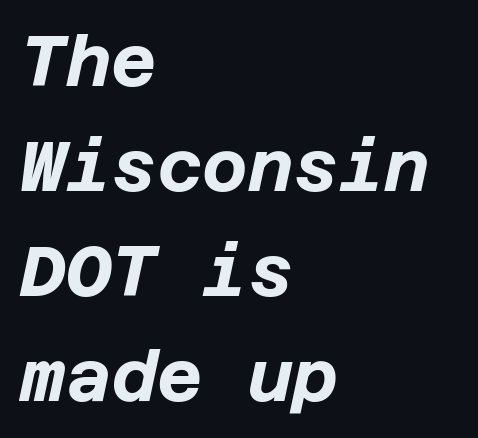
The rendering anchors every line to the left-hand side. You can tell it's italic because the verticals aren't actually vertical. The gap between lines stays unmarked. Compared with typical body copy, the letter spacing here is the same. On the weight axis this lands at bold, roughly 700. Leading: standard.
